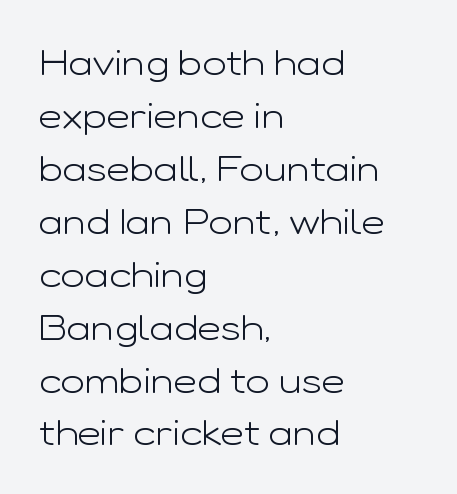
{"serif": "no", "italic": "no", "bold": "no", "weight": "light", "width": "wide", "stroke_contrast": "low", "x_height": "medium", "monospaced": "no", "underline": "no", "align": "left", "line_spacing": "normal", "line_spacing_ratio": 1.47, "letter_spacing": "normal", "letter_spacing_em": 0.0, "glyph_px": 36}
